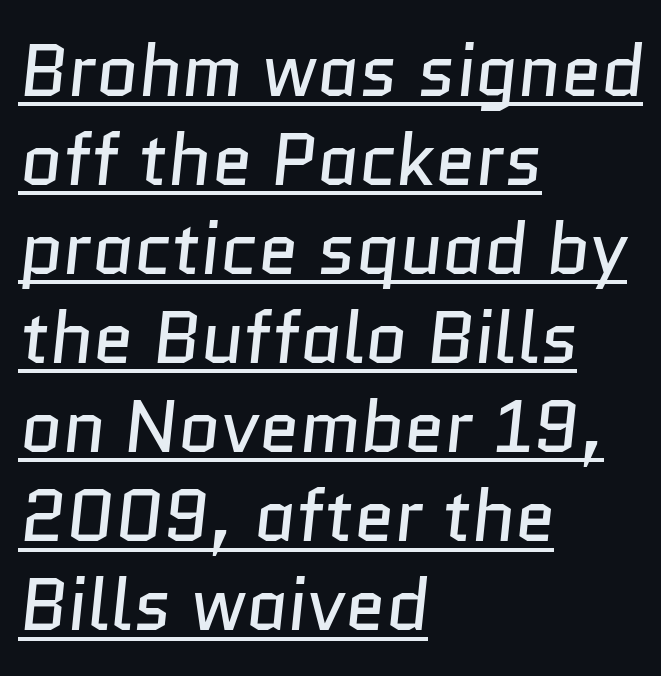
{"serif": "no", "bold": "no", "weight": "regular", "width": "normal", "stroke_contrast": "low", "x_height": "medium", "monospaced": "no", "underline": "yes", "align": "left", "line_spacing_ratio": 1.22, "letter_spacing": "normal", "letter_spacing_em": 0.0, "glyph_px": 73}
